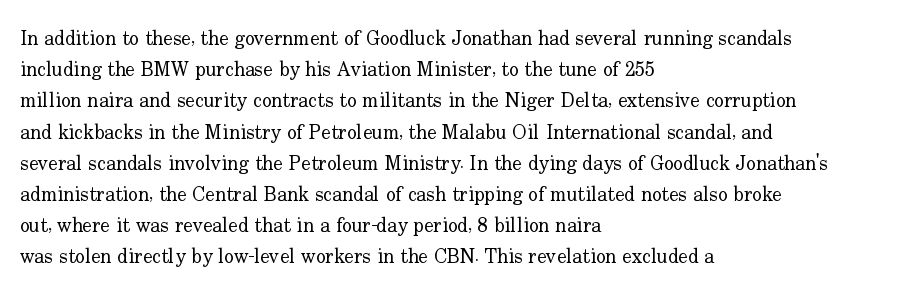
Between one letter and the next there's only the usual sliver of space. Letters rest on an invisible, unmarked baseline. Does the copy run flush right? No — it runs flush left. Nothing heavy about these letters — not bold at all.
